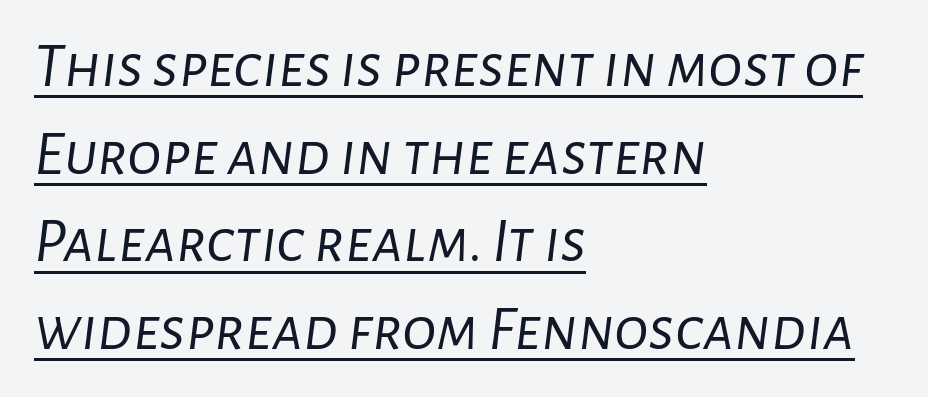
{"italic": "yes", "lean": "right", "slant_degrees": 7, "bold": "no", "weight": "light", "width": "normal", "stroke_contrast": "low", "x_height": "medium", "monospaced": "no", "underline": "yes", "align": "left", "line_spacing": "normal", "line_spacing_ratio": 1.37, "letter_spacing": "normal", "letter_spacing_em": 0.0, "glyph_px": 64}
